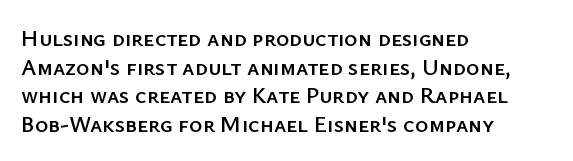
The image shows 23 px text type, upright; set left-aligned, normal line spacing (1.25x), normal letter spacing, not underlined.
